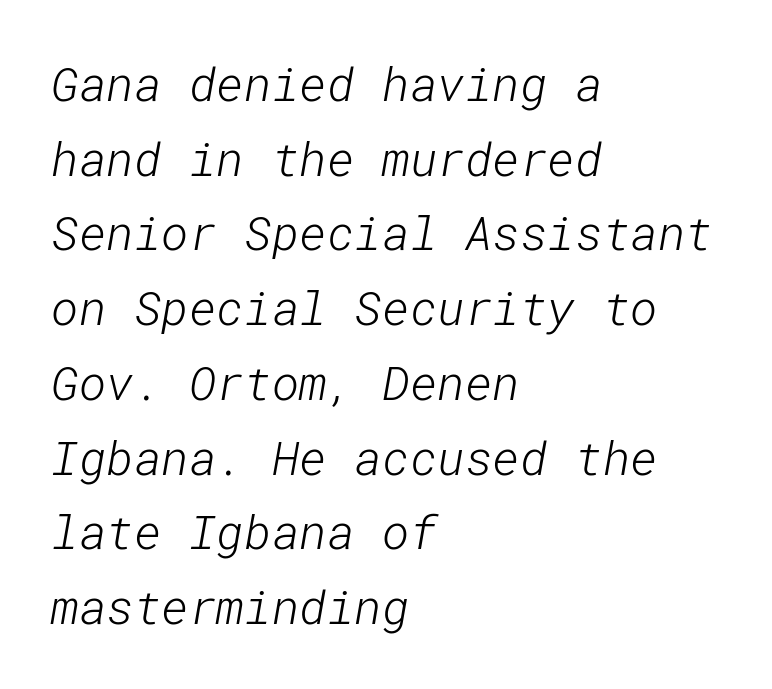
The image shows 47 px light sans-serif type; set left-aligned, normal line spacing (1.59x), normal letter spacing, not underlined; low stroke contrast and a medium x-height.
